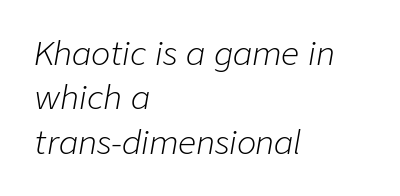
Q: Is the text bold? A: No.
Q: Is the text italic (slanted)? A: Yes, it leans right by about 9 degrees.
Q: Is the text underlined? A: No.
Q: How is the paragraph aligned? A: Left-aligned.
Q: Is the spacing between letters normal or unusually wide? A: Normal.
Q: Is the spacing between lines tight, normal or loose? A: Normal.
Q: Width (condensed, normal, or wide)? A: Normal.
Q: Stroke contrast? A: Low.
Q: x-height? A: Medium.
Q: Monospaced? A: No.
